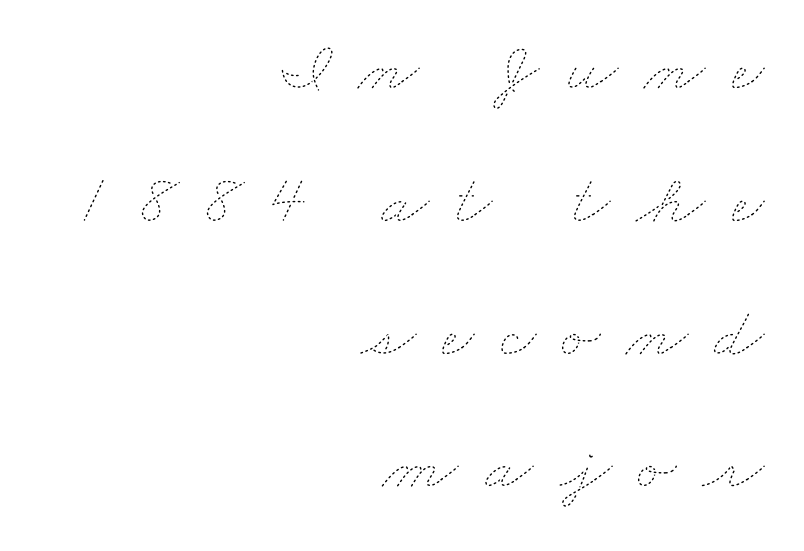
{"bold": "no", "weight": "thin", "width": "wide", "stroke_contrast": "low", "x_height": "small", "monospaced": "no", "underline": "no", "align": "right", "line_spacing_ratio": 1.87, "letter_spacing": "wide", "letter_spacing_em": 0.37, "glyph_px": 71}
